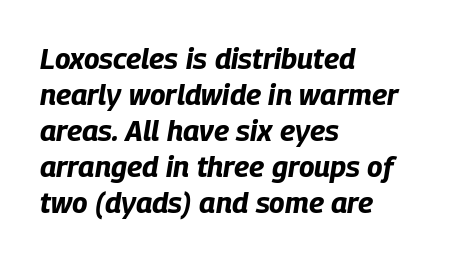
The glyphs have the mass of a bold cut. Looks like regular typesetting: each glyph gets only the width it needs. The line texture is even and compact thanks to regular tracking. Decoration check: the copy has no underline.
